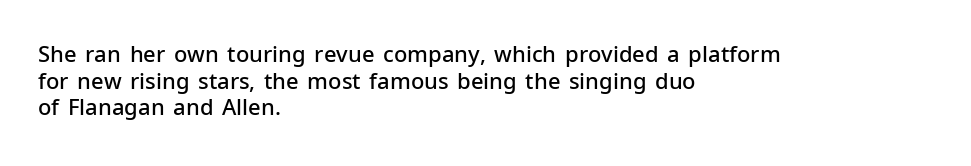
Q: Is the text bold? A: Semi-bold.
Q: Is the text italic (slanted)? A: No, it is upright.
Q: Is the text underlined? A: No.
Q: How is the paragraph aligned? A: Left-aligned.
Q: Is the spacing between letters normal or unusually wide? A: Normal.
